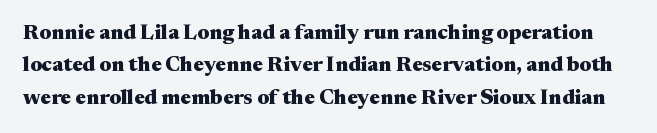
Q: Is the text bold? A: Yes.
Q: Is the text italic (slanted)? A: No, it is upright.
Q: Is the text underlined? A: No.
Q: Is the spacing between letters normal or unusually wide? A: Normal.
Q: Is the spacing between lines tight, normal or loose? A: Normal.
